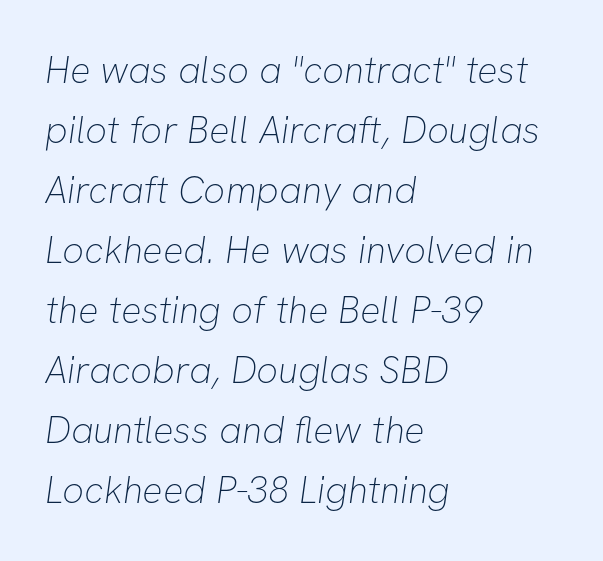
The image shows 38 px thin sans-serif type; set left-aligned, normal line spacing (1.58x), normal letter spacing, not underlined; low stroke contrast and a medium x-height.
